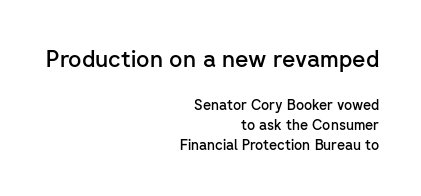
The image shows 23 px text type, upright; set right-aligned, normal line spacing (1.44x), normal letter spacing, not underlined; the first (top) block is 1.64x larger.
